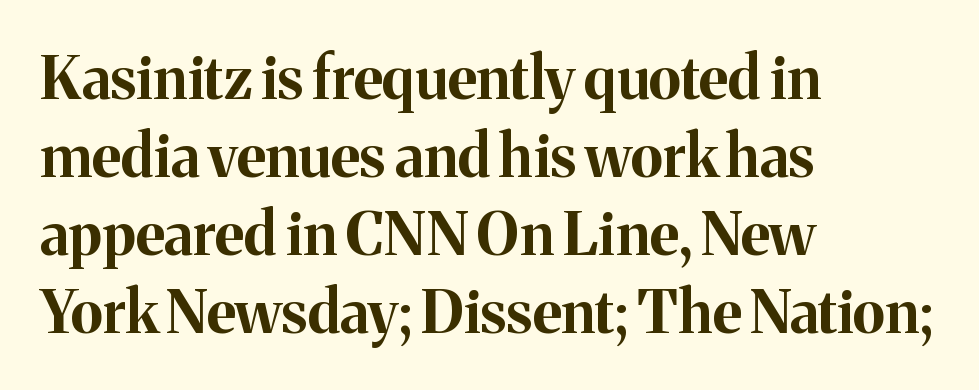
Looks like regular typesetting: each glyph gets only the width it needs. Does the lettering tilt? It doesn't — this is upright. Normally led — the rows are evenly, conventionally spaced. Unmarked baselines from the first word to the last.
